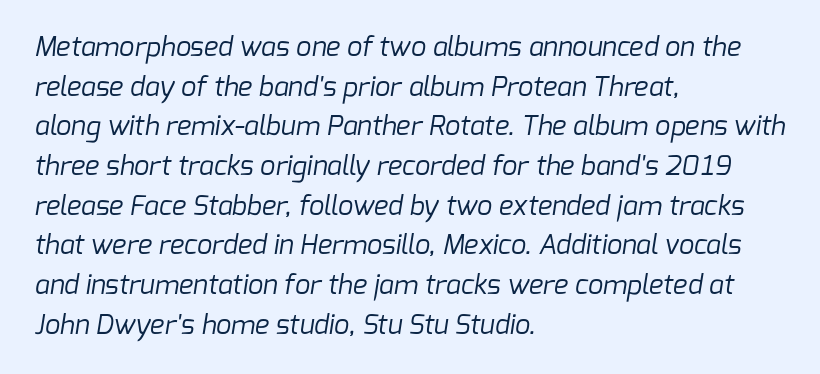
{"bold": "no", "underline": "no", "align": "left", "line_spacing": "normal", "line_spacing_ratio": 1.47, "letter_spacing": "normal", "letter_spacing_em": 0.0, "glyph_px": 27}
